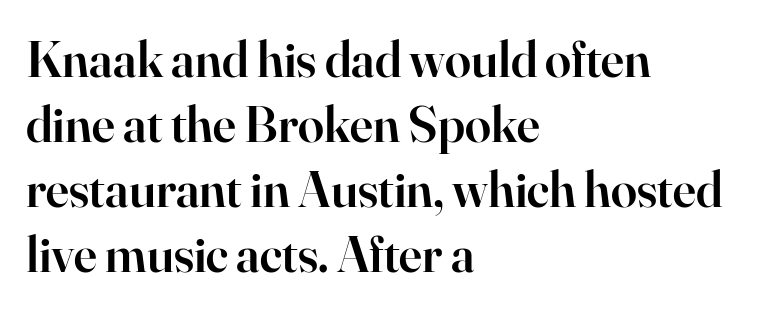
Q: Is the text bold? A: Semi-bold.
Q: Is the text italic (slanted)? A: No, it is upright.
Q: Is the typeface a serif or a sans-serif typeface? A: Serif.
Q: Is the text underlined? A: No.
Q: How is the paragraph aligned? A: Left-aligned.
Q: Is the spacing between letters normal or unusually wide? A: Normal.
Q: Is the spacing between lines tight, normal or loose? A: Normal.
Q: Width (condensed, normal, or wide)? A: Normal.
Q: Stroke contrast? A: High.
Q: x-height? A: Small.
Q: Monospaced? A: No.
